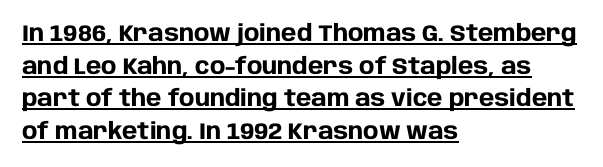
The image shows 23 px bold type, upright; set left-aligned, normal line spacing (1.42x), normal letter spacing, underlined.
